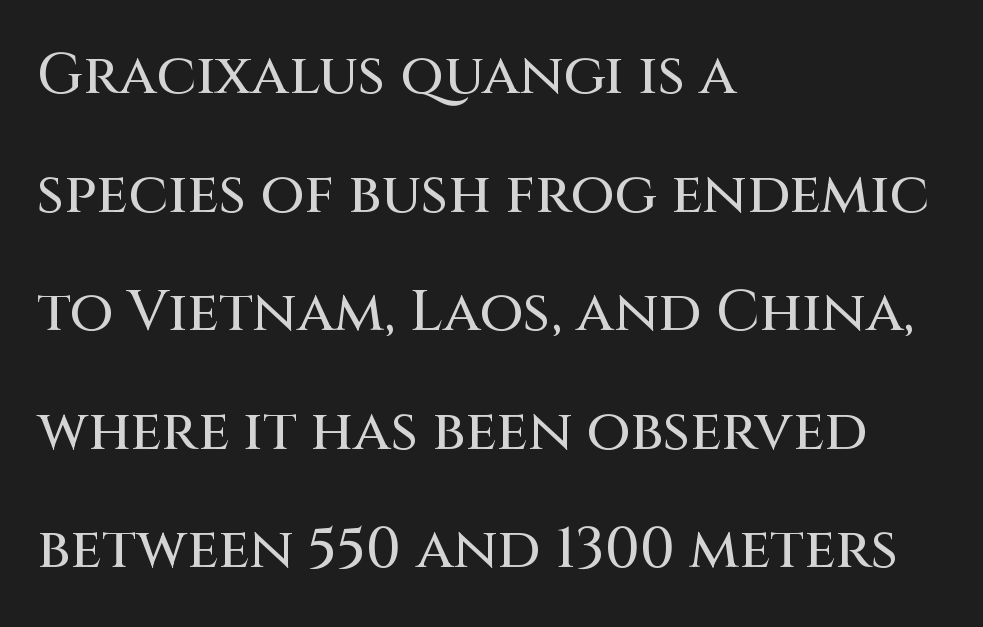
Q: Is the text italic (slanted)? A: No, it is upright.
Q: Is the typeface a serif or a sans-serif typeface? A: Sans-serif.
Q: Is the text underlined? A: No.
Q: How is the paragraph aligned? A: Left-aligned.
Q: Is the spacing between letters normal or unusually wide? A: Normal.
Q: Is the spacing between lines tight, normal or loose? A: Loose.
Q: Width (condensed, normal, or wide)? A: Normal.
Q: Stroke contrast? A: Medium.
Q: x-height? A: Large.
Q: Monospaced? A: No.
